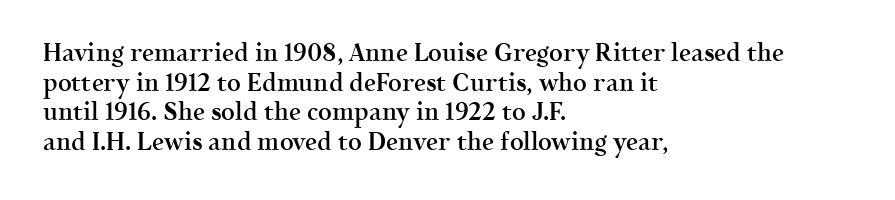
{"italic": "no", "bold": "semi", "underline": "no", "align": "left", "line_spacing_ratio": 1.23, "letter_spacing": "normal", "letter_spacing_em": 0.0, "glyph_px": 24}
